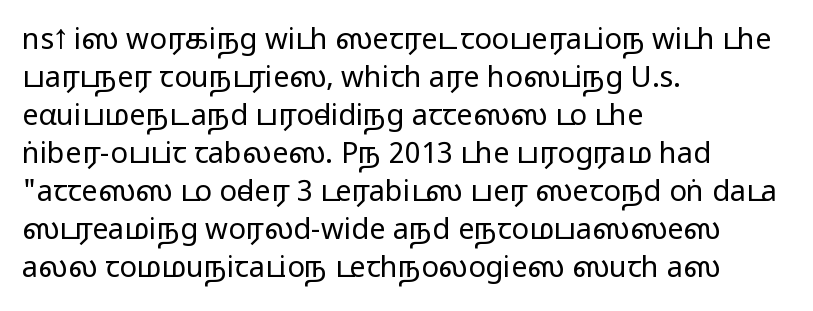
The image shows 29 px regular-weight, wide sans-serif type, upright; set left-aligned, normal line spacing (1.31x), normal letter spacing, not underlined; low stroke contrast and a medium x-height.
